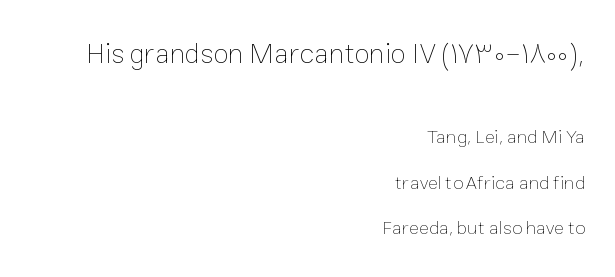
Q: Is the text bold? A: No.
Q: Is the text italic (slanted)? A: No, it is upright.
Q: Is the text underlined? A: No.
Q: How is the paragraph aligned? A: Right-aligned.
Q: Is the spacing between letters normal or unusually wide? A: Normal.
Q: Is the spacing between lines tight, normal or loose? A: Loose.
Q: Which block of text is set in a larger size, the first (top) or the second (bottom)? A: The first (top) one.
Q: Width (condensed, normal, or wide)? A: Normal.
Q: Stroke contrast? A: Low.
Q: x-height? A: Medium.
Q: Monospaced? A: No.
